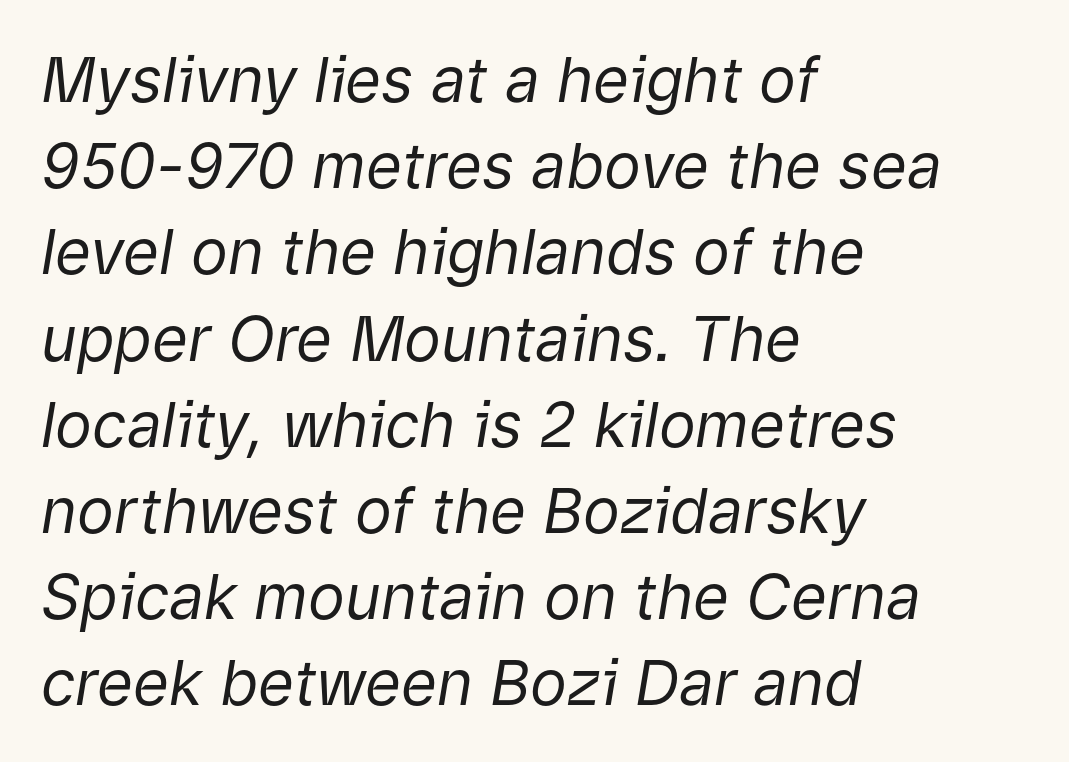
The image shows 62 px regular-weight type, italic (leaning right); set left-aligned, normal line spacing (1.39x), normal letter spacing, not underlined; low stroke contrast and a medium x-height.
